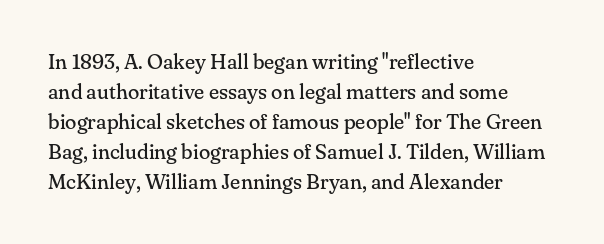
The image shows 21 px text type, upright; set left-aligned, normal line spacing (1.43x), normal letter spacing, not underlined.
